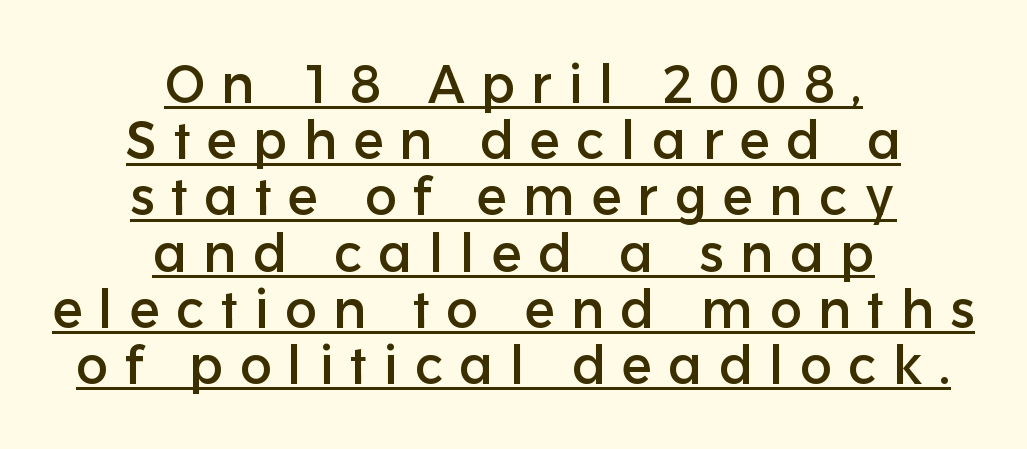
The image shows 53 px sans-serif type, upright; set centered, tight line spacing (1.06x), unusually wide letter spacing (+0.31 em), underlined; low stroke contrast and a medium x-height.
